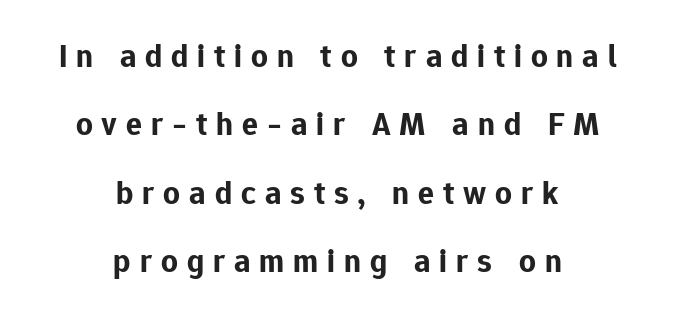
The rag falls on both sides of this text block equally. To sum up the face: it is a sans, with no serifs. The typography opts for an upright posture over an oblique one. Look at the tracking — it's clearly loosened, letters drifting apart. The lines are spread far apart with generous leading.
